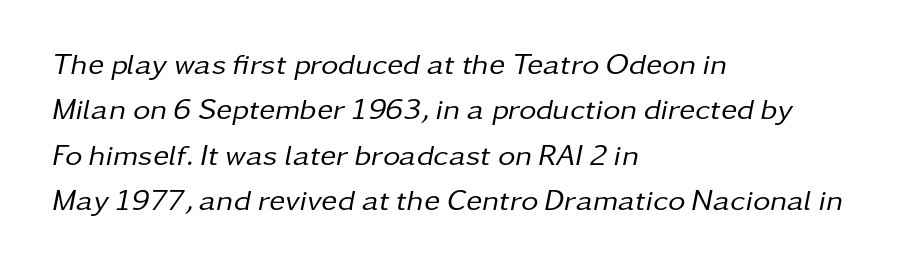
One-word summary of the alignment: left. This rendering leaves character spacing at its baseline value. No letter is thick-stroked: the sample isn't bold. One glance says typical: line gaps are just what's usual. If you drew a line through each stem, it would be angled.
